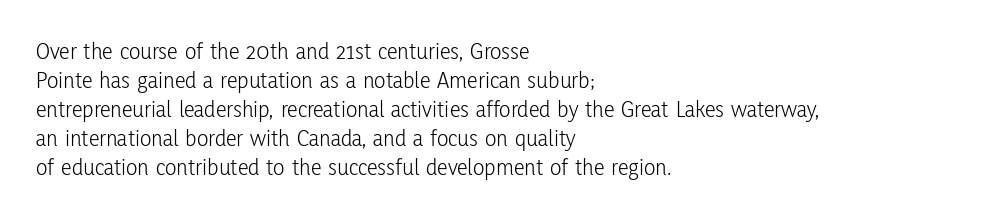
The strokes carry an ordinary text weight at most. Default kerning and tracking; the words read as compact shapes. The gap between lines stays unmarked. Does the lettering tilt? It doesn't — this is upright.
